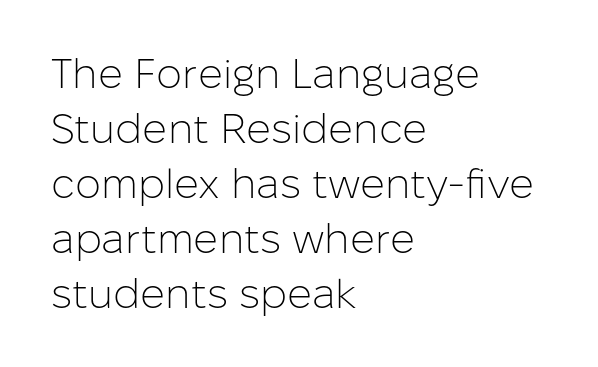
{"serif": "no", "italic": "no", "bold": "no", "weight": "light", "width": "normal", "stroke_contrast": "low", "x_height": "medium", "monospaced": "no", "underline": "no", "align": "left", "line_spacing": "normal", "line_spacing_ratio": 1.34, "letter_spacing": "normal", "letter_spacing_em": 0.0, "glyph_px": 41}
